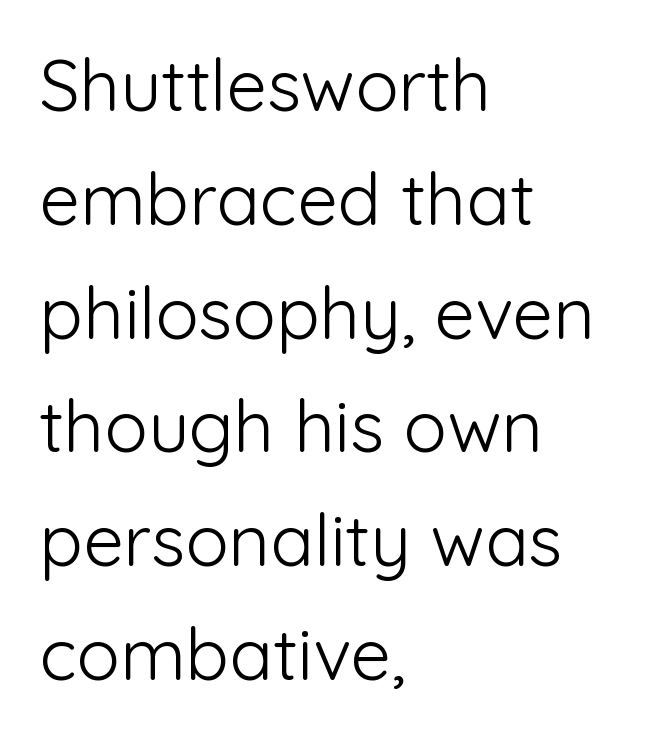
Q: Is the text bold? A: No.
Q: Is the text italic (slanted)? A: No, it is upright.
Q: Is the typeface a serif or a sans-serif typeface? A: Sans-serif.
Q: Is the text underlined? A: No.
Q: How is the paragraph aligned? A: Left-aligned.
Q: Is the spacing between letters normal or unusually wide? A: Normal.
Q: Is the spacing between lines tight, normal or loose? A: Normal.
Q: Width (condensed, normal, or wide)? A: Normal.
Q: Stroke contrast? A: Low.
Q: x-height? A: Medium.
Q: Monospaced? A: No.
